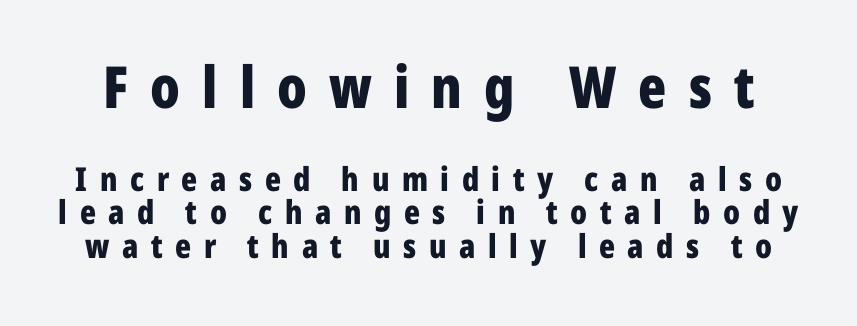
It's the straight-up-and-down kind of type. The passage shown is not underscored anywhere. The letters are spread apart with noticeably loose tracking. The rendering uses natural spacing where letterforms have individual widths. The face used here is a sans, in the tradition of grotesques and geometrics.
